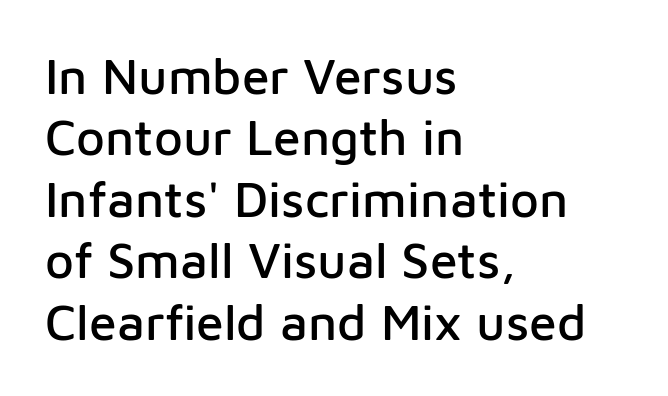
The image shows 50 px sans-serif type, upright; set left-aligned, line spacing 1.23x, normal letter spacing, not underlined; low stroke contrast and a medium x-height.
